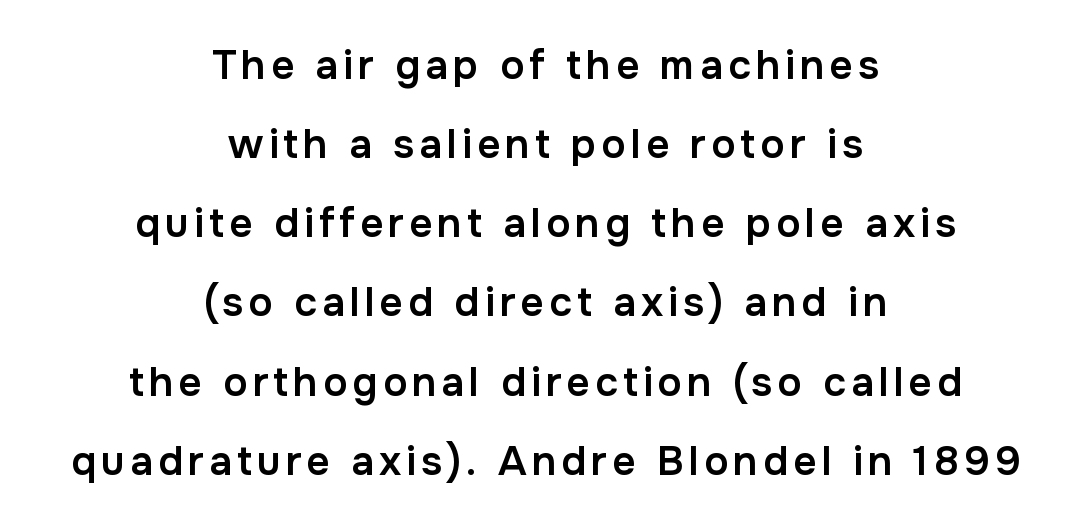
Q: Is the text bold? A: Semi-bold.
Q: Is the text italic (slanted)? A: No, it is upright.
Q: Is the typeface a serif or a sans-serif typeface? A: Sans-serif.
Q: Is the text underlined? A: No.
Q: How is the paragraph aligned? A: Centered.
Q: Is the spacing between lines tight, normal or loose? A: Loose.
Q: Width (condensed, normal, or wide)? A: Normal.
Q: Stroke contrast? A: Low.
Q: x-height? A: Medium.
Q: Monospaced? A: No.
